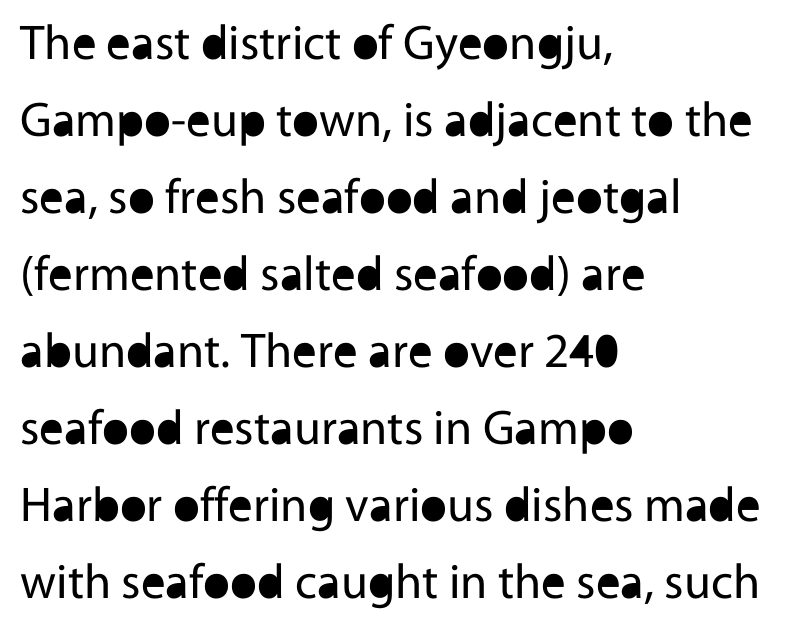
Q: Is the text bold? A: No.
Q: Is the text italic (slanted)? A: No, it is upright.
Q: Is the typeface a serif or a sans-serif typeface? A: Sans-serif.
Q: Is the text underlined? A: No.
Q: How is the paragraph aligned? A: Left-aligned.
Q: Is the spacing between letters normal or unusually wide? A: Normal.
Q: Is the spacing between lines tight, normal or loose? A: Normal.
Q: Width (condensed, normal, or wide)? A: Normal.
Q: x-height? A: Medium.
Q: Monospaced? A: No.
